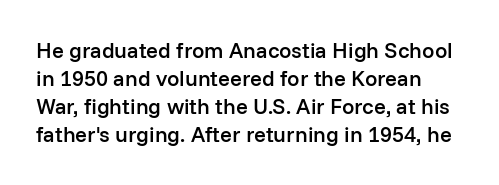
{"italic": "no", "bold": "semi", "underline": "no", "line_spacing": "normal", "line_spacing_ratio": 1.28, "letter_spacing": "normal", "letter_spacing_em": 0.0, "glyph_px": 22}
